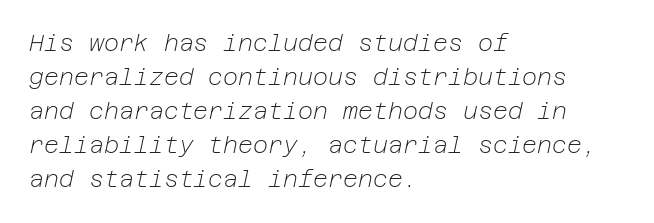
Q: Is the text bold? A: No.
Q: Is the text italic (slanted)? A: Yes, it leans right by about 12 degrees.
Q: Is the text underlined? A: No.
Q: How is the paragraph aligned? A: Left-aligned.
Q: Is the spacing between letters normal or unusually wide? A: Normal.
Q: Is the spacing between lines tight, normal or loose? A: Normal.
